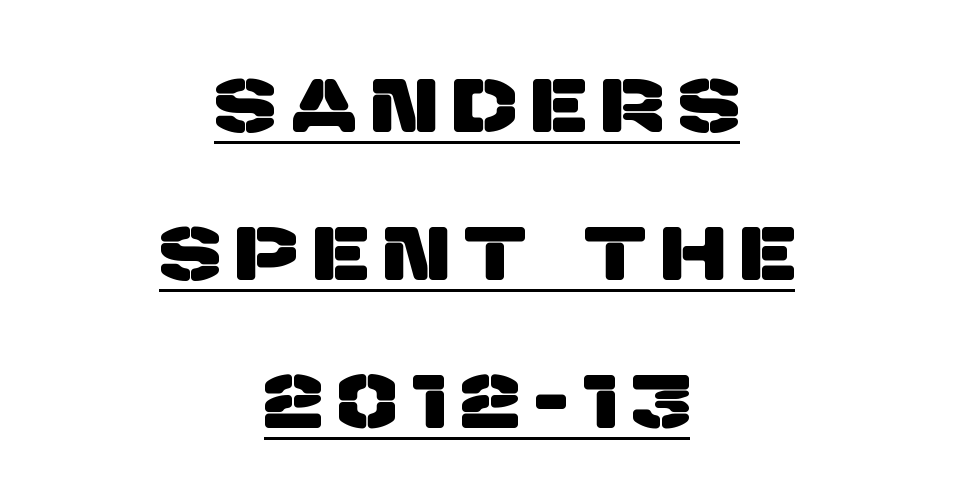
Is the letter spacing exaggerated? Yes — the characters are pushed far apart. Honestly, the underline is the first thing you notice here. A student would call this center alignment; a typographer would say set centered. The glyphs in this specimen are sans serif.
